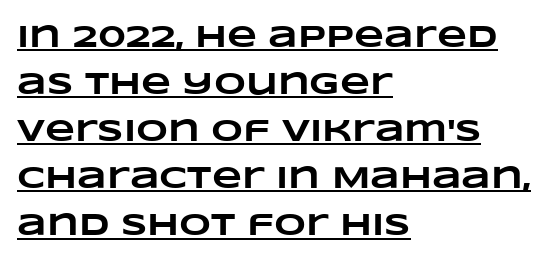
{"bold": "yes", "weight": "heavy", "width": "wide", "stroke_contrast": "low", "x_height": "large", "monospaced": "no", "underline": "yes", "align": "left", "line_spacing": "normal", "line_spacing_ratio": 1.52, "letter_spacing": "normal", "letter_spacing_em": 0.0, "glyph_px": 31}
